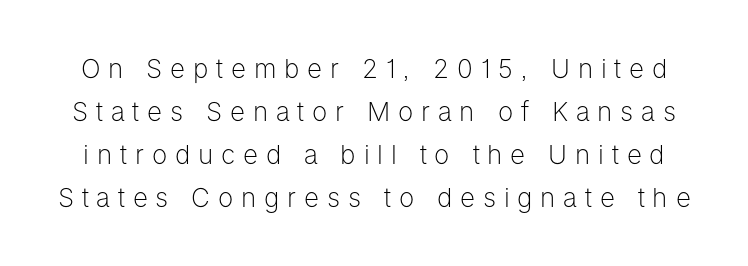
The image shows 26 px text type, upright; set normal line spacing (1.65x), unusually wide letter spacing (+0.3 em), not underlined.
